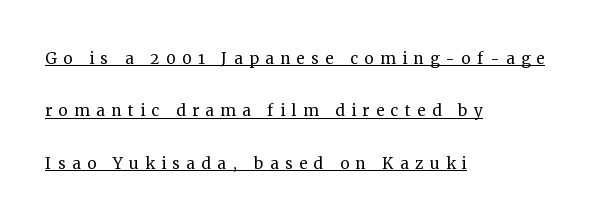
Vertical strokes here are truly vertical. Weight: not bold — regular or lighter. Honestly, the rows look like they've been pulled way apart. The face used here appears with an underline applied.
